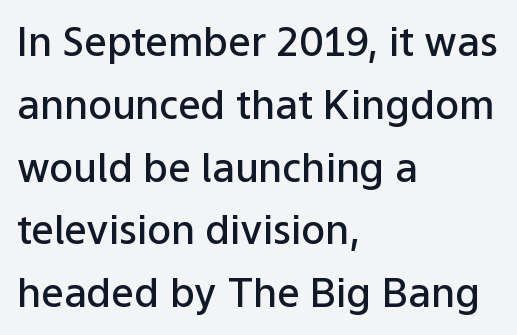
The passage shown is not underscored anywhere. Here the designer chose a conventional face with non-uniform glyph widths. Left-aligned paragraph, ragged on the right. Nobody touched the tracking dial on this one. Classification — sans serif. Every character sits straight up, as roman type does.
